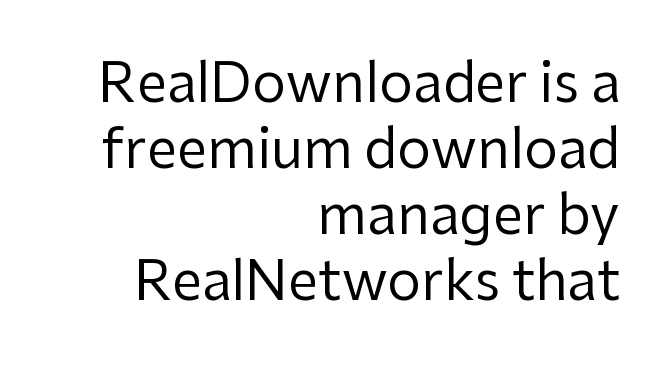
This rendering uses right alignment, leaving the left contour irregular. Clear beneath every line of the passage. The letters sit at their default tracking, neither squeezed nor spread. A typesetter would label this face a sans.
